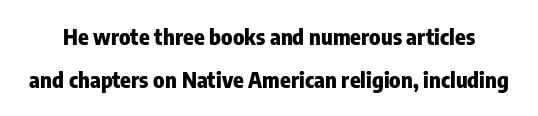
Q: Is the text bold? A: Yes.
Q: Is the text italic (slanted)? A: No, it is upright.
Q: Is the text underlined? A: No.
Q: Is the spacing between letters normal or unusually wide? A: Normal.
Q: Is the spacing between lines tight, normal or loose? A: Loose.
